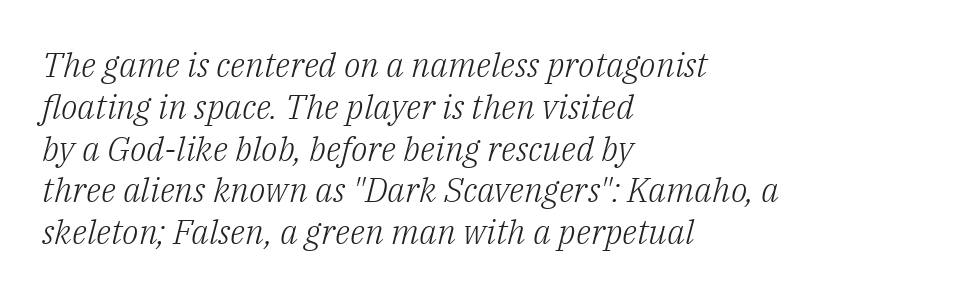
Letters have the restrained weight of plain body copy at most. Is the type slanted? Yes — the strokes lean at a clear angle. The strip under each line holds only bare page. Spacing verdict: proportional, widths tailored to each character. The rendering shows small feet on the letterforms — a serif design.
